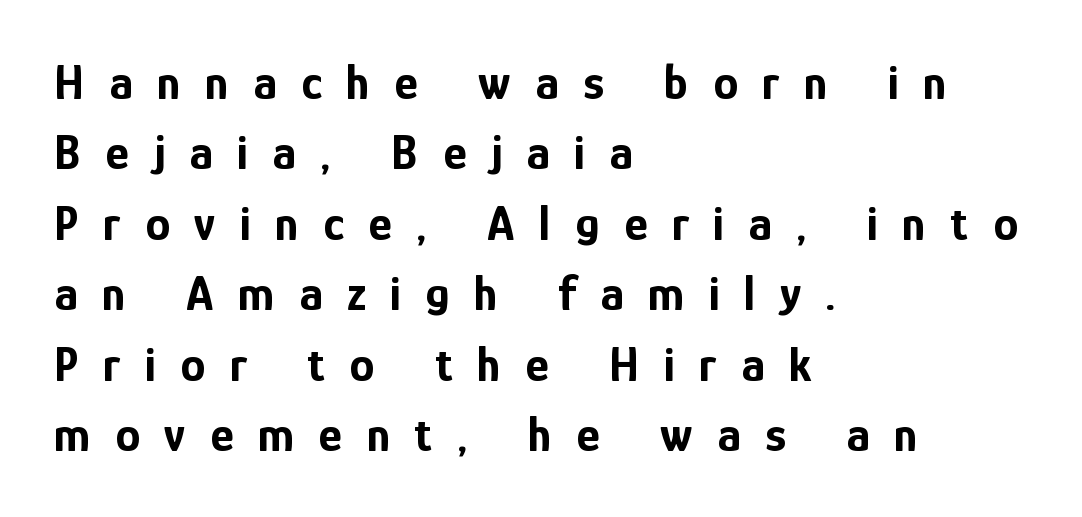
Q: Is the text bold? A: Yes.
Q: Is the text italic (slanted)? A: No, it is upright.
Q: Is the typeface a serif or a sans-serif typeface? A: Sans-serif.
Q: Is the text underlined? A: No.
Q: How is the paragraph aligned? A: Left-aligned.
Q: Is the spacing between letters normal or unusually wide? A: Unusually wide.
Q: Is the spacing between lines tight, normal or loose? A: Normal.
Q: Width (condensed, normal, or wide)? A: Condensed.
Q: Stroke contrast? A: Low.
Q: x-height? A: Medium.
Q: Monospaced? A: No.
